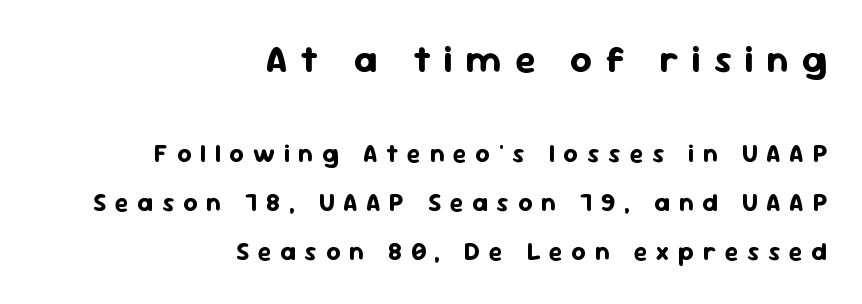
Q: Is the text bold? A: Yes.
Q: Is the text italic (slanted)? A: No, it is upright.
Q: Is the typeface a serif or a sans-serif typeface? A: Sans-serif.
Q: Is the text underlined? A: No.
Q: How is the paragraph aligned? A: Right-aligned.
Q: Is the spacing between letters normal or unusually wide? A: Unusually wide.
Q: Is the spacing between lines tight, normal or loose? A: Loose.
Q: Which block of text is set in a larger size, the first (top) or the second (bottom)? A: The first (top) one.
Q: Width (condensed, normal, or wide)? A: Normal.
Q: Stroke contrast? A: Low.
Q: x-height? A: Medium.
Q: Monospaced? A: No.
